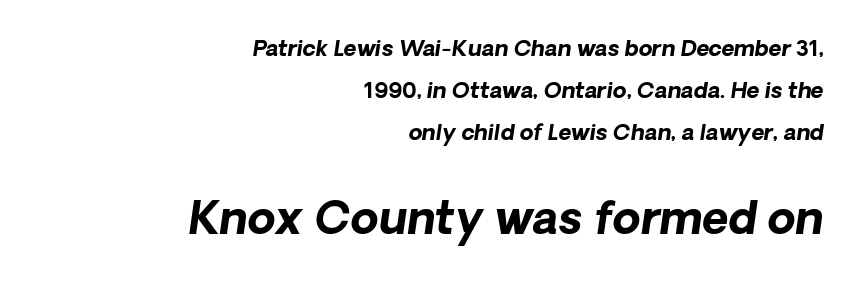
{"italic": "yes", "lean": "right", "slant_degrees": 8, "bold": "yes", "weight": "bold", "width": "normal", "stroke_contrast": "low", "x_height": "medium", "monospaced": "no", "underline": "no", "align": "right", "line_spacing": "loose", "line_spacing_ratio": 1.9, "letter_spacing": "normal", "letter_spacing_em": 0.0, "larger_block": "second", "size_ratio": 2.05, "glyph_px": 45}
